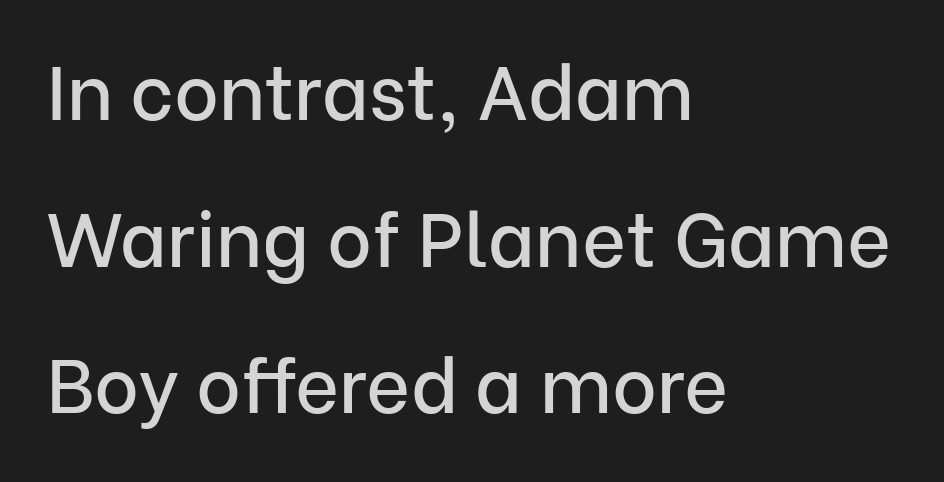
The image shows 76 px sans-serif type, upright; set left-aligned, loose line spacing (1.93x), normal letter spacing, not underlined; low stroke contrast and a medium x-height.
